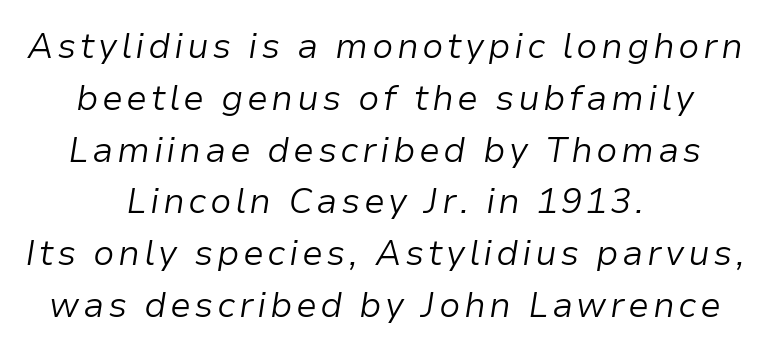
Q: Is the text bold? A: No.
Q: Is the text italic (slanted)? A: Yes, it leans right by about 9 degrees.
Q: Is the text underlined? A: No.
Q: How is the paragraph aligned? A: Centered.
Q: Is the spacing between lines tight, normal or loose? A: Normal.
Q: Width (condensed, normal, or wide)? A: Normal.
Q: Stroke contrast? A: Low.
Q: x-height? A: Medium.
Q: Monospaced? A: No.
